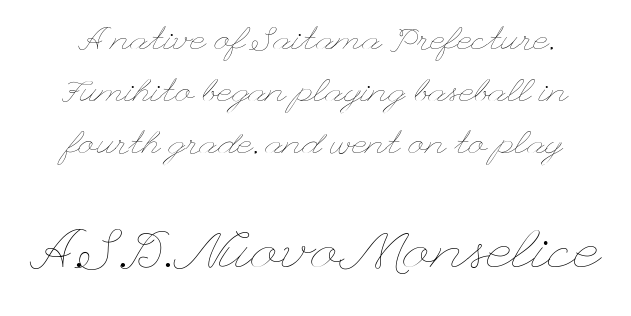
The image shows 57 px thin, wide type; set normal line spacing (1.57x), normal letter spacing, not underlined; the second (bottom) block is 1.73x larger; low stroke contrast and a small x-height.
